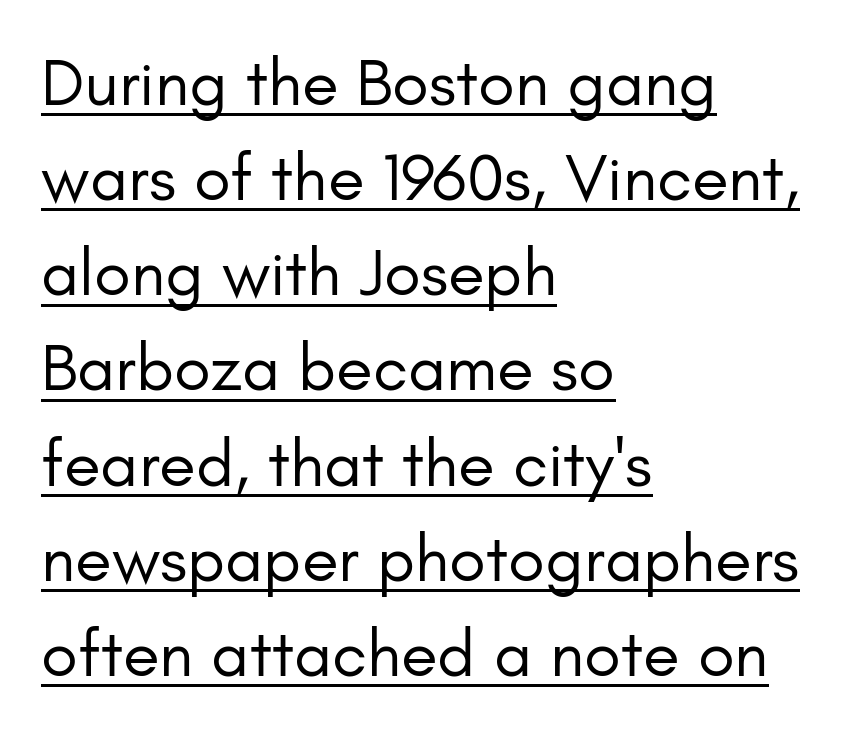
Words appear dense and cohesive because spacing is normal. Is the type heavy? It reads as light-to-regular instead. Compared with a centered layout, this one pins lines to the left instead. To sum up the face: it is a sans, with no serifs. Notice how descenders clear the ascenders below comfortably — that's standard leading. Somebody hit Ctrl+U on this one — the words are underlined.
